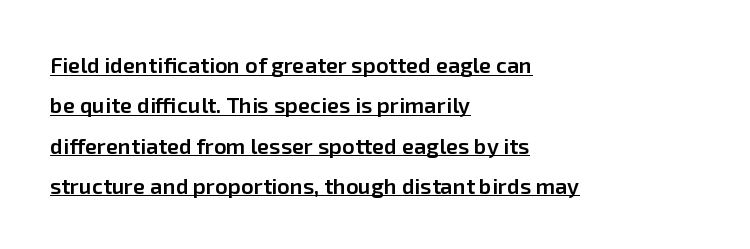
Q: Is the text bold? A: Semi-bold.
Q: Is the text italic (slanted)? A: No, it is upright.
Q: Is the text underlined? A: Yes.
Q: How is the paragraph aligned? A: Left-aligned.
Q: Is the spacing between letters normal or unusually wide? A: Normal.
